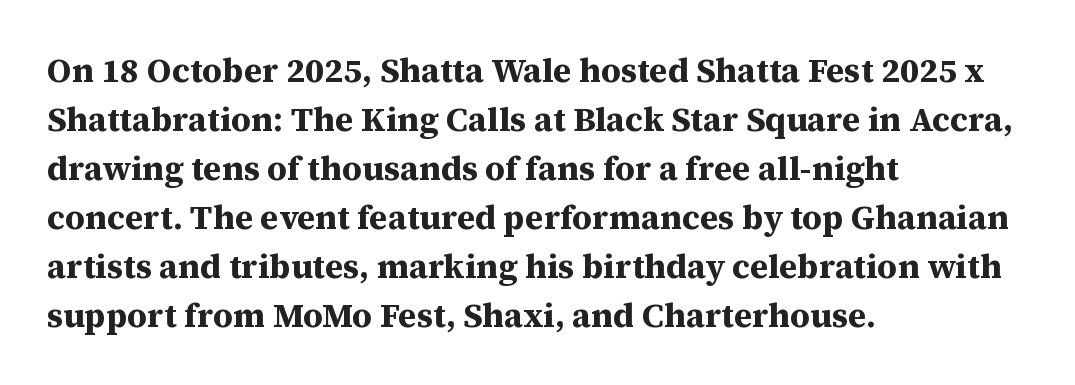
Descender tails drop into unmarked territory. Line beginnings align vertically; line endings do not. The rendering keeps characters at their native spacing. Italic? Not at all — the glyphs are vertical. Compared with typical paragraphs, the rows here are spaced about the same. Proportional: the letters do not fall into vertical columns.
